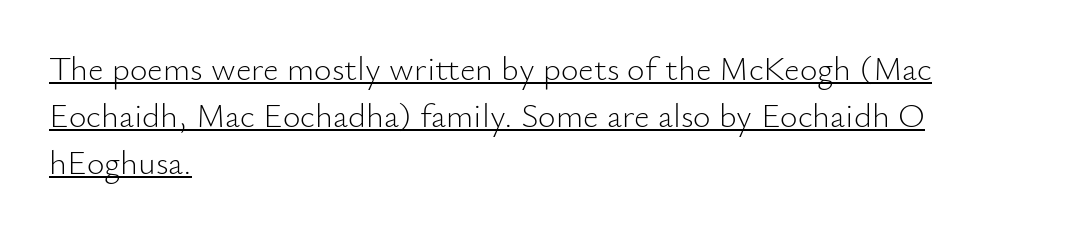
The image shows 34 px light sans-serif type, upright; set left-aligned, normal line spacing (1.38x), normal letter spacing, underlined; low stroke contrast and a small x-height.
